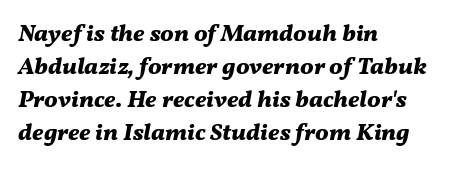
Typesetter's note: full bold, strokes at maximum text heaviness. The specimen reads as italic at a glance. In CSS terms this would be text-align: left. Anything drawn beneath the words? Only blank space. The rows are spaced the way most documents space them.
